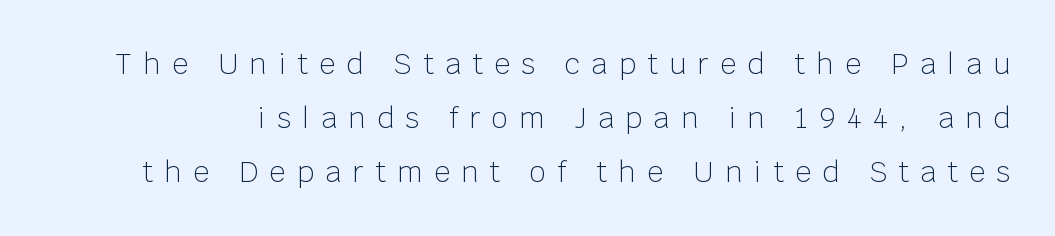
Q: Is the text bold? A: No.
Q: Is the text italic (slanted)? A: No, it is upright.
Q: Is the typeface a serif or a sans-serif typeface? A: Sans-serif.
Q: Is the text underlined? A: No.
Q: Is the spacing between letters normal or unusually wide? A: Unusually wide.
Q: Is the spacing between lines tight, normal or loose? A: Loose.
Q: Width (condensed, normal, or wide)? A: Normal.
Q: Stroke contrast? A: Low.
Q: x-height? A: Large.
Q: Monospaced? A: No.
